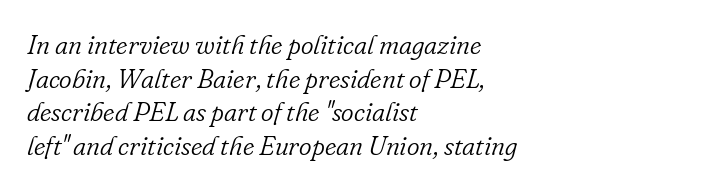
{"italic": "yes", "lean": "right", "slant_degrees": 16, "bold": "no", "underline": "no", "align": "left", "line_spacing": "normal", "line_spacing_ratio": 1.25, "letter_spacing": "normal", "letter_spacing_em": 0.0, "glyph_px": 27}
